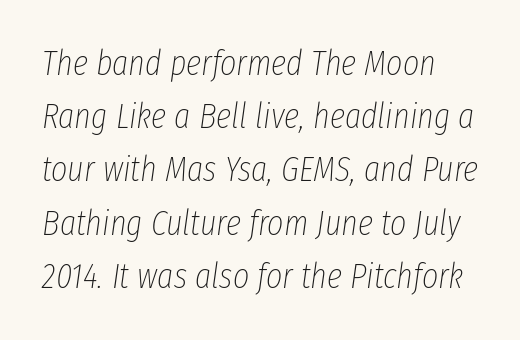
The image shows 35 px thin, condensed type, italic (leaning right); set normal line spacing (1.52x), normal letter spacing, not underlined; low stroke contrast and a medium x-height.
